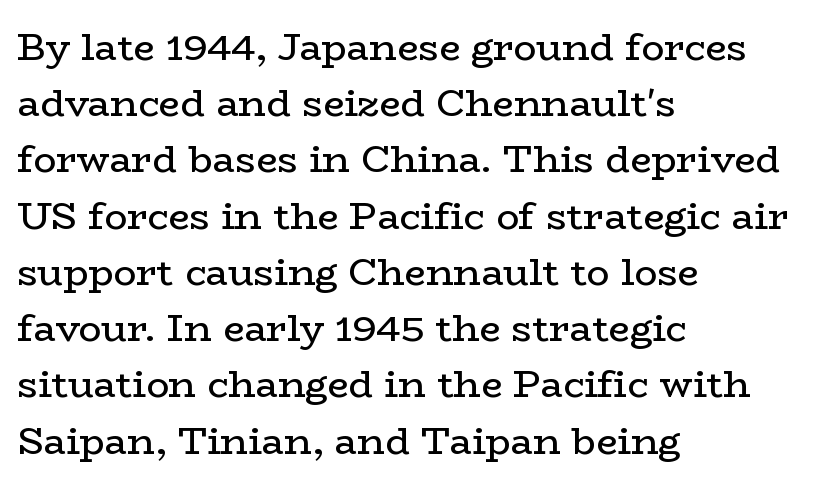
The vertical gap from one line to the next is medium. Examine the stroke ends and you'll spot serifs. The rendering keeps characters at their native spacing. Lines of text with bare space underneath. These lines are rendered in a variable-pitch font. Letters have the restrained weight of plain body copy at most.
